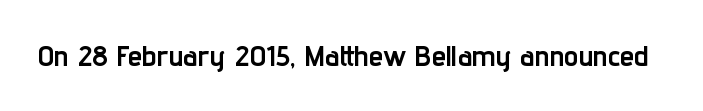
Q: Is the text bold? A: Yes.
Q: Is the text italic (slanted)? A: No, it is upright.
Q: Is the typeface a serif or a sans-serif typeface? A: Sans-serif.
Q: Is the text underlined? A: No.
Q: Is the spacing between letters normal or unusually wide? A: Normal.
Q: Width (condensed, normal, or wide)? A: Condensed.
Q: Stroke contrast? A: Low.
Q: x-height? A: Medium.
Q: Monospaced? A: No.
